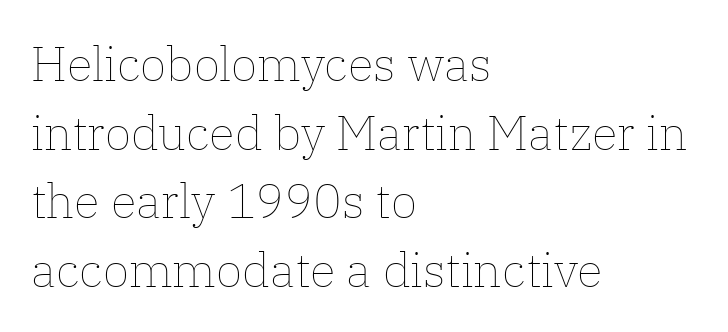
Weight class: somewhere from thin through regular. Honestly, the letter spacing is just normal — you wouldn't notice it. This block has exactly the height ordinary leading produces. Descenders hang freely into open space.
